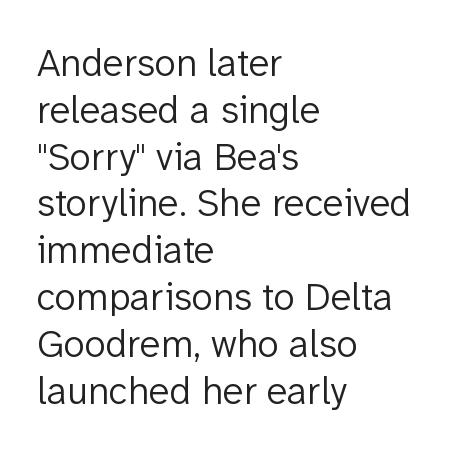
{"serif": "no", "italic": "no", "bold": "no", "weight": "light", "width": "normal", "stroke_contrast": "low", "x_height": "medium", "monospaced": "no", "underline": "no", "align": "left", "line_spacing_ratio": 1.2, "letter_spacing": "normal", "letter_spacing_em": 0.0, "glyph_px": 39}
